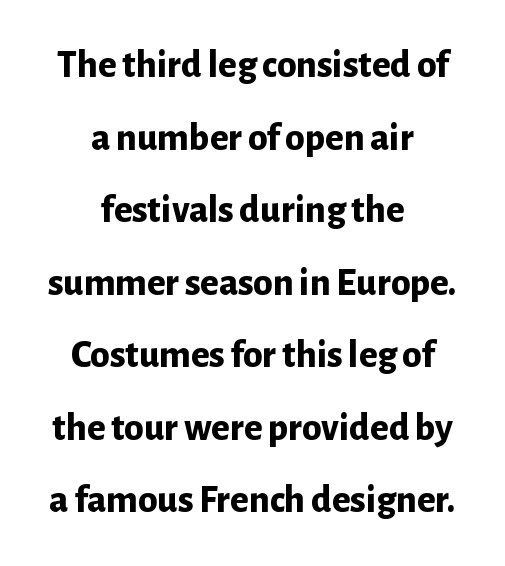
The image shows 39 px bold sans-serif type, upright; set centered, line spacing 1.86x, normal letter spacing, not underlined; low stroke contrast and a medium x-height.
